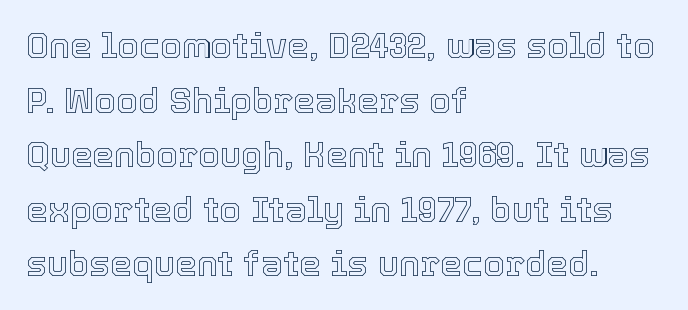
Q: Is the text italic (slanted)? A: No, it is upright.
Q: Is the text underlined? A: No.
Q: How is the paragraph aligned? A: Left-aligned.
Q: Is the spacing between letters normal or unusually wide? A: Normal.
Q: Is the spacing between lines tight, normal or loose? A: Normal.
Q: Width (condensed, normal, or wide)? A: Normal.
Q: x-height? A: Medium.
Q: Monospaced? A: No.
